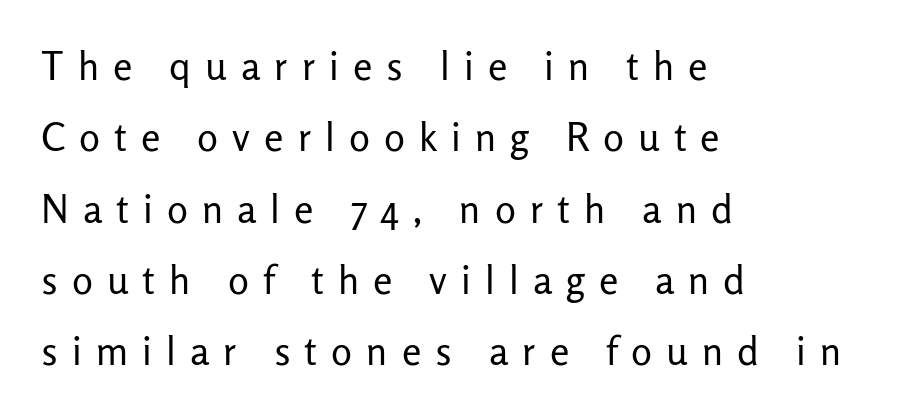
Q: Is the text bold? A: No.
Q: Is the text italic (slanted)? A: No, it is upright.
Q: Is the typeface a serif or a sans-serif typeface? A: Sans-serif.
Q: Is the text underlined? A: No.
Q: How is the paragraph aligned? A: Left-aligned.
Q: Is the spacing between letters normal or unusually wide? A: Unusually wide.
Q: Width (condensed, normal, or wide)? A: Normal.
Q: Stroke contrast? A: Low.
Q: x-height? A: Medium.
Q: Monospaced? A: No.
